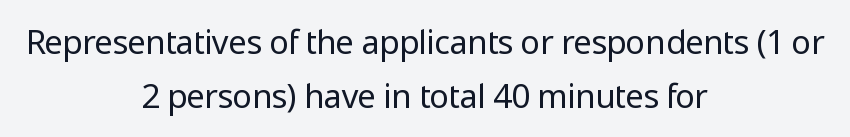
Weight: regular or lighter. This is roman type, the default non-slanted kind. Honestly, there is no underline to notice here at all. Evenly set lines give the paragraph a standard silhouette. The horizontal fit of the characters is conventional and even. The face used here is proportionally spaced, like ordinary book or web type.
